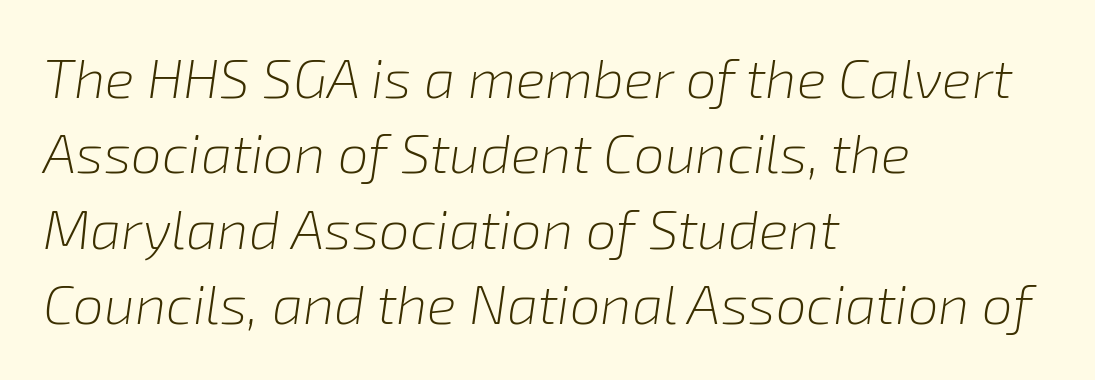
The image shows 55 px light type, italic (leaning right); set left-aligned, normal line spacing (1.37x), normal letter spacing, not underlined; low stroke contrast and a medium x-height.
